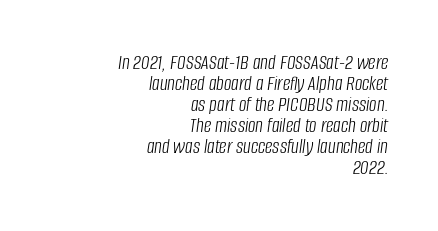
Q: Is the text bold? A: No.
Q: Is the text italic (slanted)? A: Yes, it leans right by about 8 degrees.
Q: Is the text underlined? A: No.
Q: How is the paragraph aligned? A: Right-aligned.
Q: Is the spacing between letters normal or unusually wide? A: Normal.
Q: Is the spacing between lines tight, normal or loose? A: Tight.
